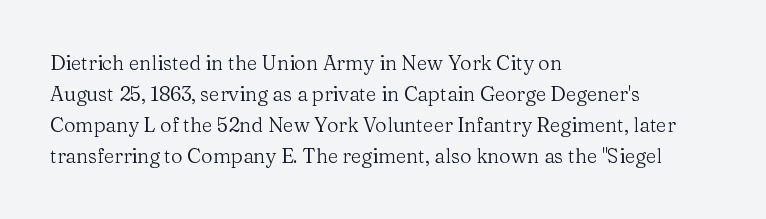
{"italic": "no", "bold": "no", "underline": "no", "align": "left", "line_spacing": "normal", "line_spacing_ratio": 1.55, "letter_spacing": "normal", "letter_spacing_em": 0.0, "glyph_px": 20}
